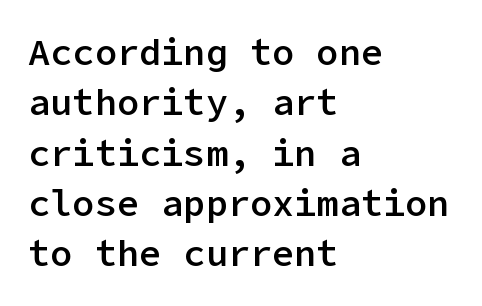
Q: Is the text bold? A: Semi-bold.
Q: Is the text italic (slanted)? A: No, it is upright.
Q: Is the typeface a serif or a sans-serif typeface? A: Sans-serif.
Q: Is the text underlined? A: No.
Q: How is the paragraph aligned? A: Left-aligned.
Q: Is the spacing between letters normal or unusually wide? A: Normal.
Q: Is the spacing between lines tight, normal or loose? A: Normal.
Q: Width (condensed, normal, or wide)? A: Normal.
Q: Stroke contrast? A: Low.
Q: x-height? A: Medium.
